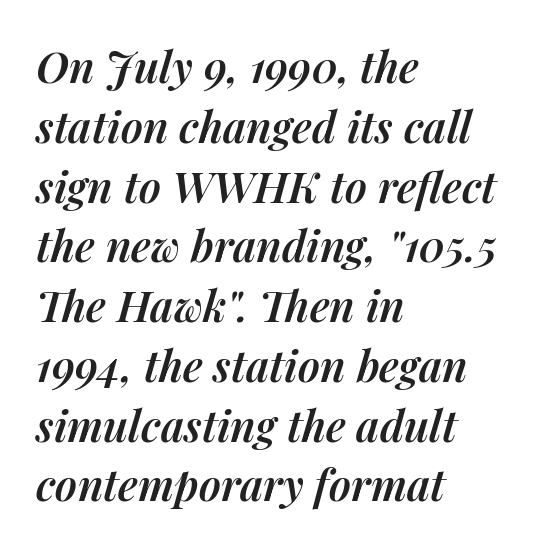
The vertical gap from one line to the next is medium. Slant detected: the letters are inclined. Semibold letterforms, between regular and bold. This sample has the flowing, uneven cadence of proportional lettering.
